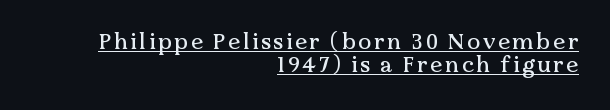
{"italic": "no", "underline": "yes", "align": "right", "line_spacing": "tight", "line_spacing_ratio": 1.03, "glyph_px": 22}
